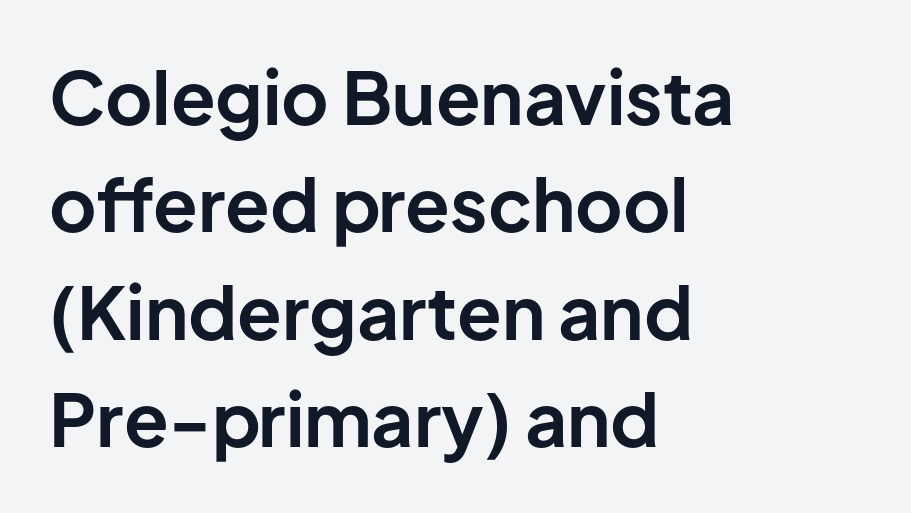
{"serif": "no", "italic": "no", "bold": "yes", "weight": "bold", "width": "normal", "stroke_contrast": "low", "x_height": "medium", "monospaced": "no", "underline": "no", "align": "left", "line_spacing": "normal", "line_spacing_ratio": 1.47, "letter_spacing": "normal", "letter_spacing_em": 0.0, "glyph_px": 73}
